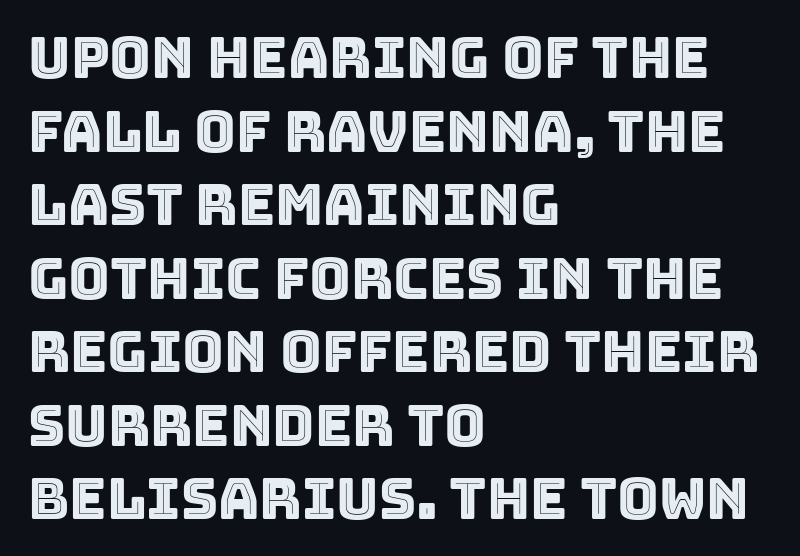
Summary of vertical rhythm: regular, with standard interline spacing. Visually the block forms a straight wall on the left and a jagged coastline on the right. Is the letter spacing exaggerated? No — it looks like the ordinary default. Glance below the letters and you will spot only blank space.
